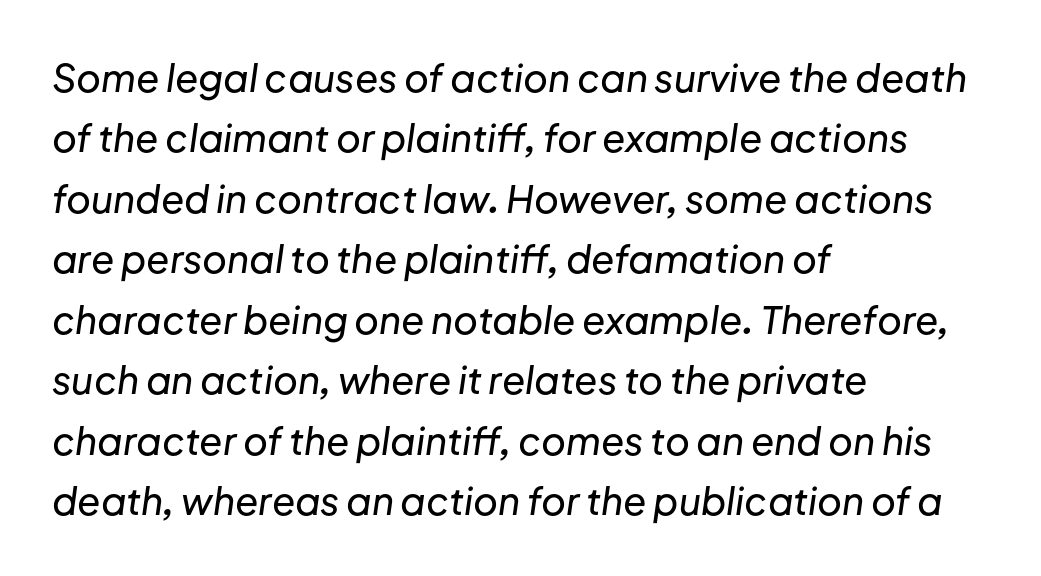
Q: Is the text italic (slanted)? A: Yes, it leans right by about 8 degrees.
Q: Is the text underlined? A: No.
Q: How is the paragraph aligned? A: Left-aligned.
Q: Is the spacing between letters normal or unusually wide? A: Normal.
Q: Is the spacing between lines tight, normal or loose? A: Normal.
Q: Width (condensed, normal, or wide)? A: Normal.
Q: Stroke contrast? A: Low.
Q: x-height? A: Medium.
Q: Monospaced? A: No.
